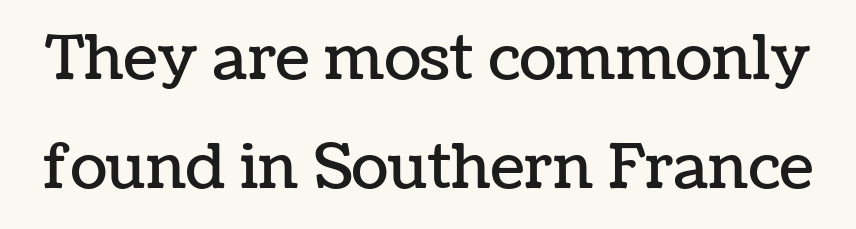
This rendering leaves character spacing at its baseline value. These lines were composed using upright roman letters. Quick note: underline off. The rendering uses natural spacing where letterforms have individual widths.
